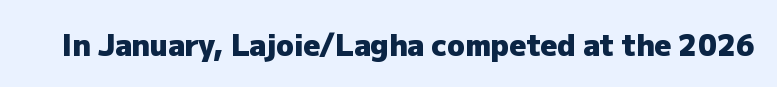
{"serif": "no", "italic": "no", "bold": "yes", "weight": "heavy", "width": "normal", "stroke_contrast": "low", "x_height": "medium", "monospaced": "no", "underline": "no", "letter_spacing": "normal", "letter_spacing_em": 0.0, "glyph_px": 29}
